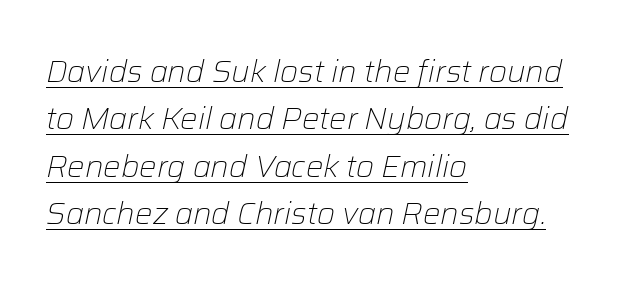
Characters are canted at an angle relative to the baseline's perpendicular. The passage shown is typed in a proportional face where columns would drift. The text block is weighted toward the left margin, trailing off unevenly rightward. Spacing between characters is what you'd get straight out of the box. The specimen includes a rule beneath the text block's lines.
